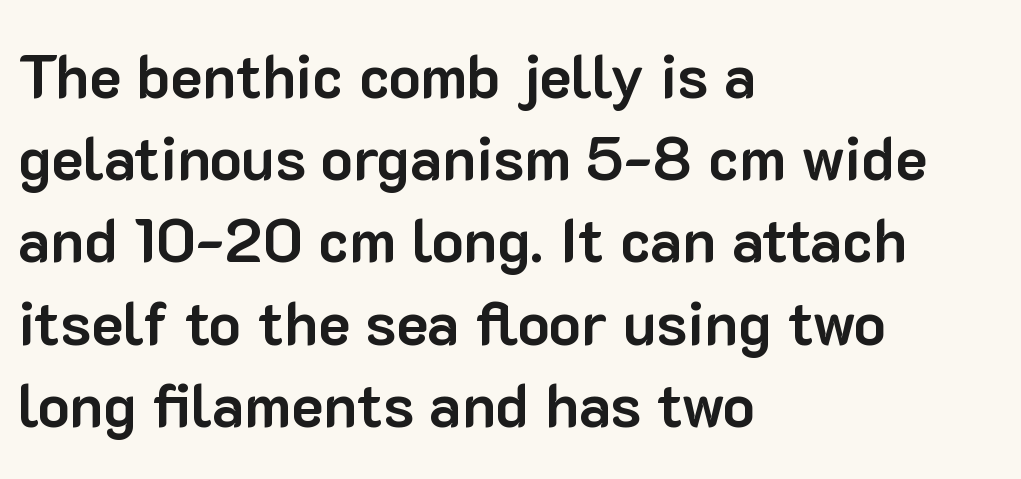
The image shows 60 px bold sans-serif type, upright; set left-aligned, normal line spacing (1.37x), normal letter spacing, not underlined; low stroke contrast and a medium x-height.
